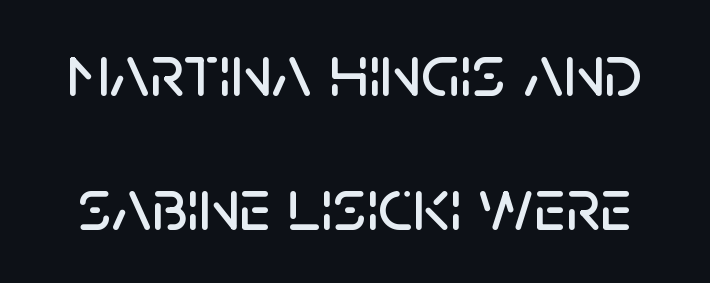
{"serif": "no", "italic": "no", "width": "normal", "stroke_contrast": "low", "x_height": "large", "monospaced": "no", "underline": "no", "line_spacing_ratio": 1.79, "letter_spacing": "normal", "letter_spacing_em": 0.0, "glyph_px": 75}
